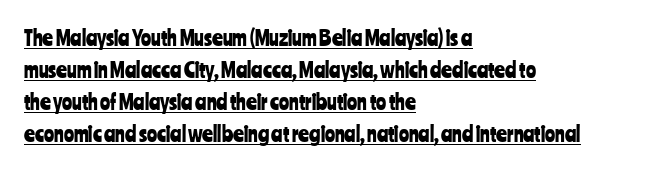
Q: Is the text italic (slanted)? A: No, it is upright.
Q: Is the text underlined? A: Yes.
Q: How is the paragraph aligned? A: Left-aligned.
Q: Is the spacing between letters normal or unusually wide? A: Normal.
Q: Is the spacing between lines tight, normal or loose? A: Normal.
